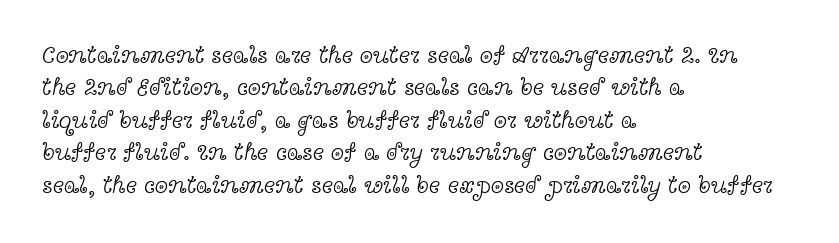
{"bold": "no", "underline": "no", "align": "left", "line_spacing": "normal", "line_spacing_ratio": 1.35, "letter_spacing": "normal", "letter_spacing_em": 0.0, "glyph_px": 24}
